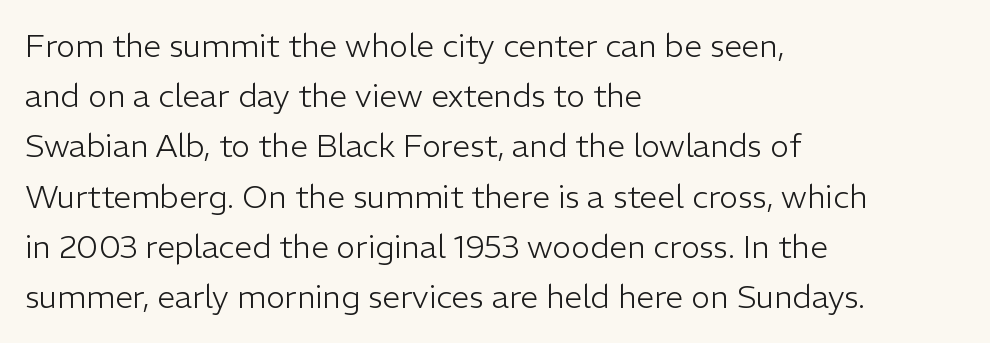
The image shows 32 px light sans-serif type, upright; set left-aligned, normal line spacing (1.57x), normal letter spacing, not underlined; low stroke contrast and a medium x-height.
